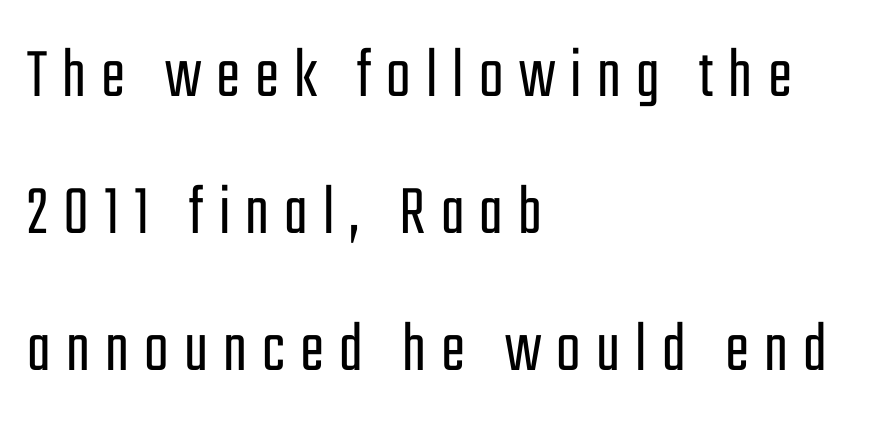
{"serif": "no", "italic": "no", "bold": "no", "weight": "light", "width": "condensed", "stroke_contrast": "low", "x_height": "medium", "monospaced": "no", "underline": "no", "align": "left", "line_spacing": "loose", "line_spacing_ratio": 1.9, "letter_spacing": "wide", "letter_spacing_em": 0.21, "glyph_px": 72}
